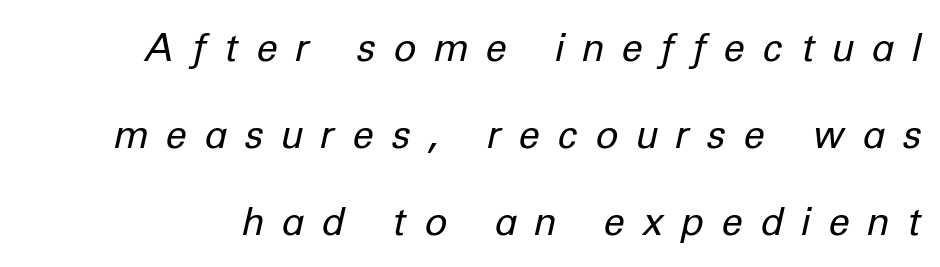
Short note: letters widely spaced. The specimen omits any rule beneath the text block's lines. Italic: yes, the glyphs are oblique. Stem width sits at or under what a default text font uses.
